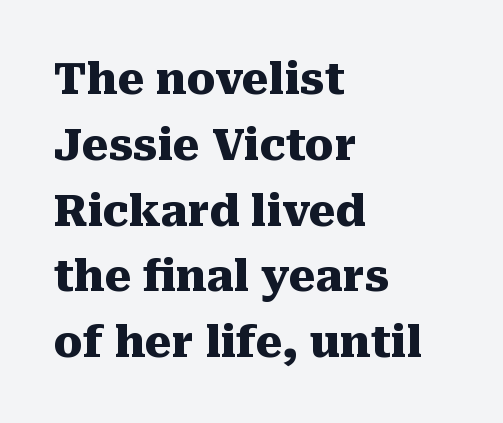
The image shows 43 px heavy serif type, upright; set left-aligned, normal line spacing (1.53x), normal letter spacing, not underlined; medium stroke contrast and a medium x-height.
